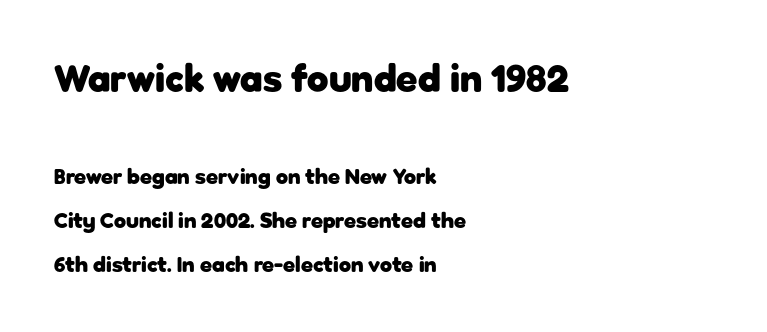
The image shows 39 px heavy sans-serif type, upright; set left-aligned, loose line spacing (1.98x), normal letter spacing, not underlined; the first (top) block is 1.77x larger; low stroke contrast and a medium x-height.
